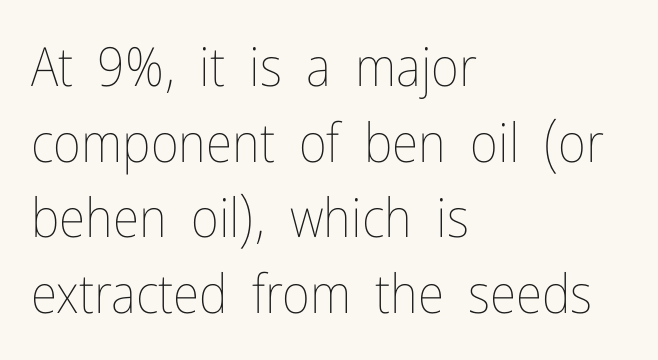
Q: Is the text bold? A: No.
Q: Is the text italic (slanted)? A: No, it is upright.
Q: Is the text underlined? A: No.
Q: How is the paragraph aligned? A: Left-aligned.
Q: Is the spacing between letters normal or unusually wide? A: Normal.
Q: Is the spacing between lines tight, normal or loose? A: Normal.
Q: Width (condensed, normal, or wide)? A: Condensed.
Q: Stroke contrast? A: Low.
Q: x-height? A: Medium.
Q: Monospaced? A: No.
